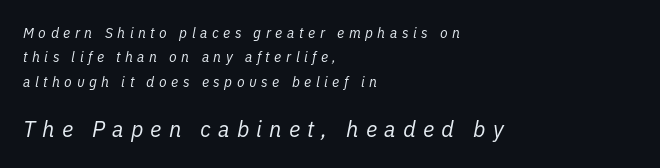
The area under the type is left untouched. Is the letter spacing exaggerated? Yes — the characters are pushed far apart. A student would call this left alignment; a typographer would say flush left, rag right. No letter is thick-stroked: the sample isn't bold. A student would notice the bottom passage is typeset larger than what precedes it.
